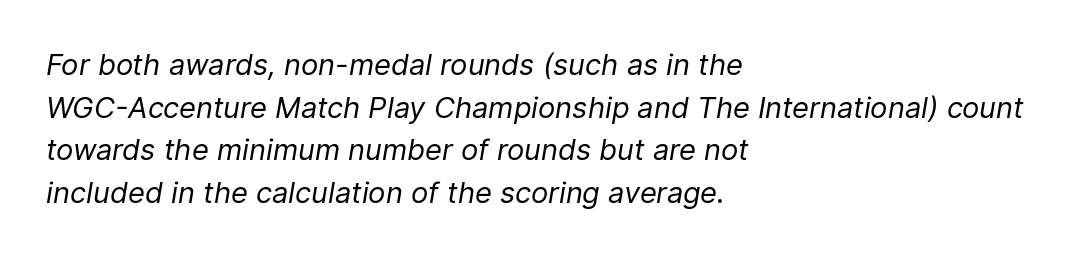
Q: Is the text bold? A: No.
Q: Is the text italic (slanted)? A: Yes, it leans right by about 9 degrees.
Q: Is the text underlined? A: No.
Q: How is the paragraph aligned? A: Left-aligned.
Q: Is the spacing between letters normal or unusually wide? A: Normal.
Q: Is the spacing between lines tight, normal or loose? A: Normal.
Q: Width (condensed, normal, or wide)? A: Normal.
Q: Stroke contrast? A: Low.
Q: x-height? A: Medium.
Q: Monospaced? A: No.
